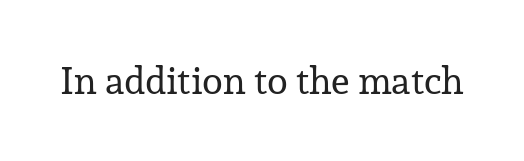
Is the type heavy? It reads as light-to-regular instead. Lines of text with bare space underneath. Regarding serifs, this sample has them. This is the regular roman posture of the typeface. Spacing verdict: proportional, widths tailored to each character. Words appear dense and cohesive because spacing is normal.
